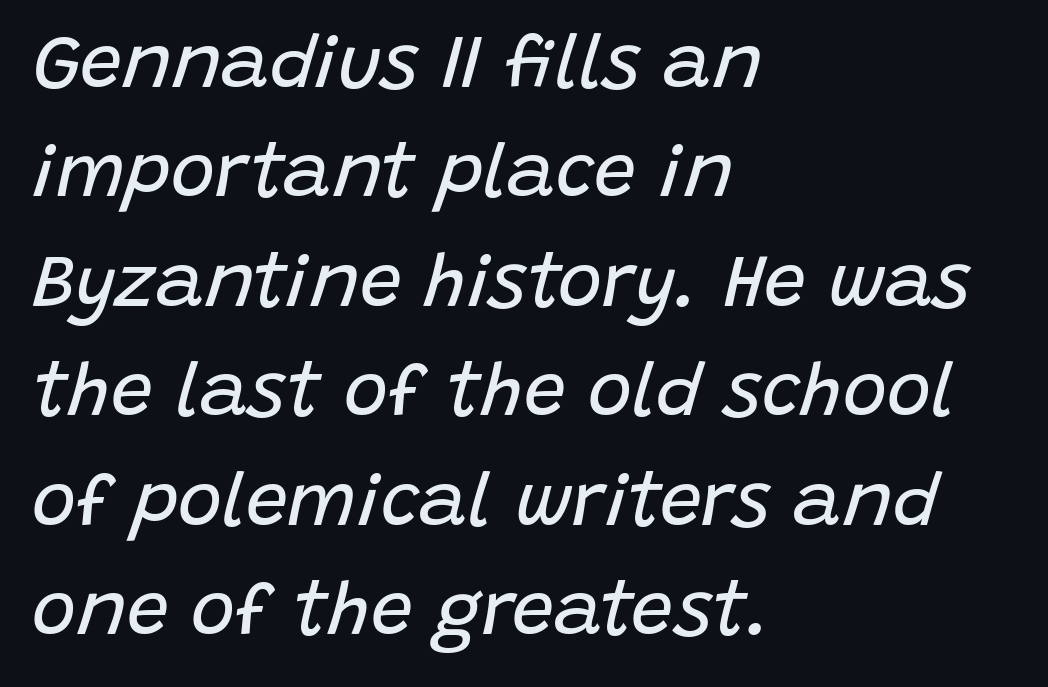
Baseline-to-baseline distance is the conventional proportion of letter height. Words float on clear page, feet unadorned. The font sits on the lighter half of the weight spectrum, regular included. Looks like regular typesetting: each glyph gets only the width it needs. The text block is weighted toward the left margin, trailing off unevenly rightward.
